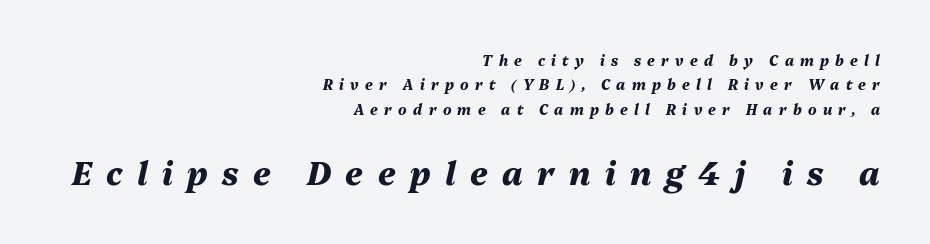
Q: Is the text bold? A: Yes.
Q: Is the text italic (slanted)? A: Yes, it leans right by about 13 degrees.
Q: Is the text underlined? A: No.
Q: How is the paragraph aligned? A: Right-aligned.
Q: Is the spacing between letters normal or unusually wide? A: Unusually wide.
Q: Which block of text is set in a larger size, the first (top) or the second (bottom)? A: The second (bottom) one.
Q: Width (condensed, normal, or wide)? A: Normal.
Q: Stroke contrast? A: Medium.
Q: x-height? A: Medium.
Q: Monospaced? A: No.
